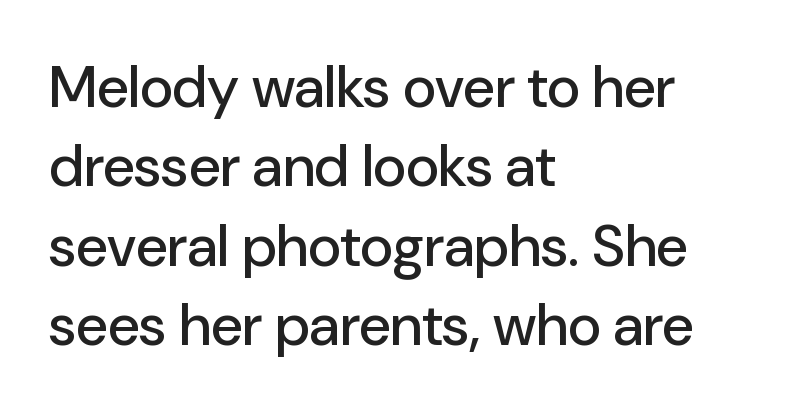
{"serif": "no", "italic": "no", "width": "normal", "stroke_contrast": "low", "x_height": "medium", "monospaced": "no", "underline": "no", "align": "left", "line_spacing": "normal", "line_spacing_ratio": 1.37, "letter_spacing": "normal", "letter_spacing_em": 0.0, "glyph_px": 58}
